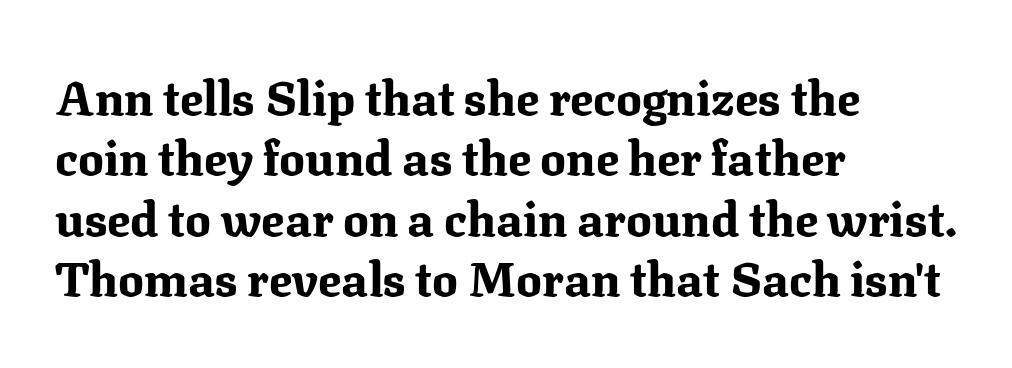
The image shows 48 px bold serif type, upright; set left-aligned, normal line spacing (1.26x), normal letter spacing, not underlined; medium stroke contrast and a medium x-height.
